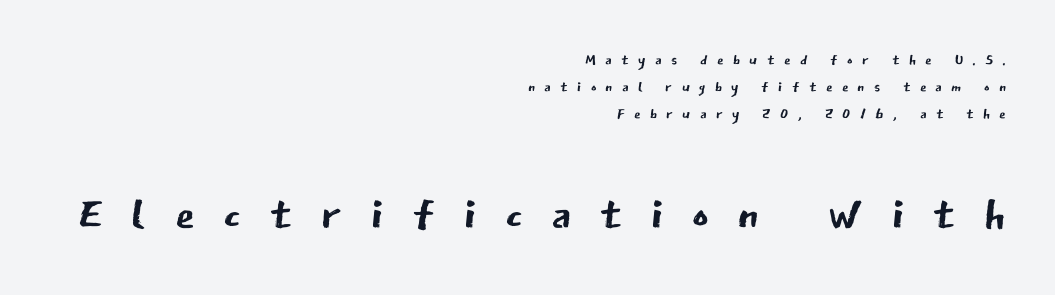
Beneath every word, the page is bare. Posture: straight, roman, zero tilt. The face used here is proportionally spaced, like ordinary book or web type. Reading top to bottom, the characters get bigger at the block break. Display-style spreading of the glyphs; the letterfit is very open.
